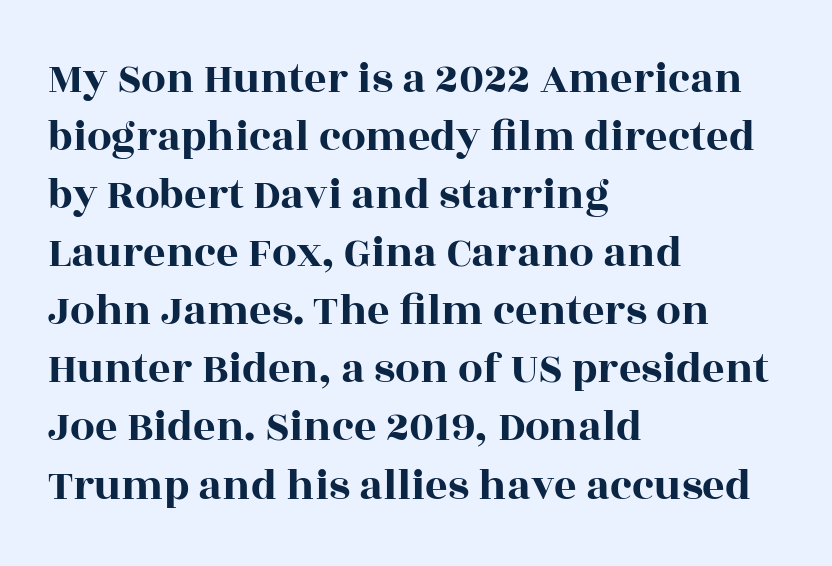
Notice how descenders clear the ascenders below comfortably — that's standard leading. Line beginnings align vertically; line endings do not. The lettering stays uniformly vertical, giving the passage a roman look. Look at the tracking — it's just the regular setting, nothing added.
